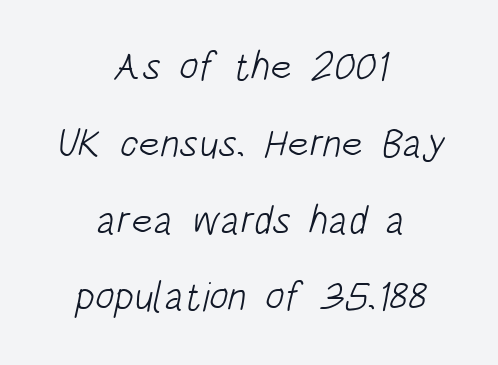
Q: Is the text bold? A: No.
Q: Is the typeface a serif or a sans-serif typeface? A: Sans-serif.
Q: Is the text underlined? A: No.
Q: How is the paragraph aligned? A: Centered.
Q: Is the spacing between letters normal or unusually wide? A: Normal.
Q: Is the spacing between lines tight, normal or loose? A: Loose.
Q: Width (condensed, normal, or wide)? A: Condensed.
Q: Stroke contrast? A: Low.
Q: x-height? A: Large.
Q: Monospaced? A: No.
